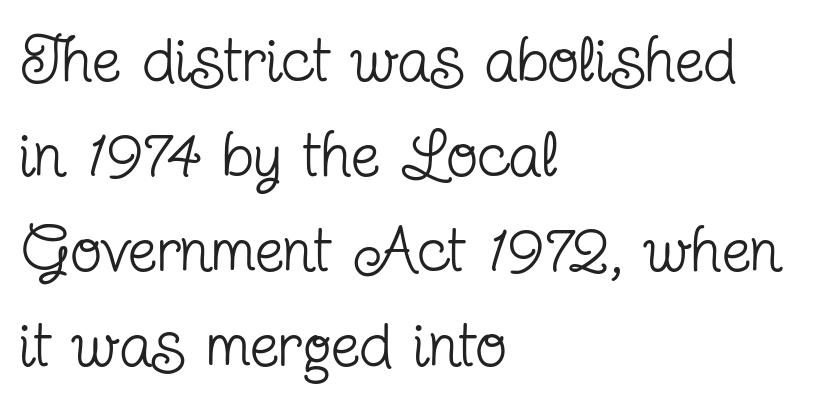
Q: Is the text bold? A: No.
Q: Is the text italic (slanted)? A: No, it is upright.
Q: Is the typeface a serif or a sans-serif typeface? A: Serif.
Q: Is the text underlined? A: No.
Q: How is the paragraph aligned? A: Left-aligned.
Q: Is the spacing between letters normal or unusually wide? A: Normal.
Q: Is the spacing between lines tight, normal or loose? A: Normal.
Q: Width (condensed, normal, or wide)? A: Condensed.
Q: Stroke contrast? A: Low.
Q: x-height? A: Medium.
Q: Monospaced? A: No.
